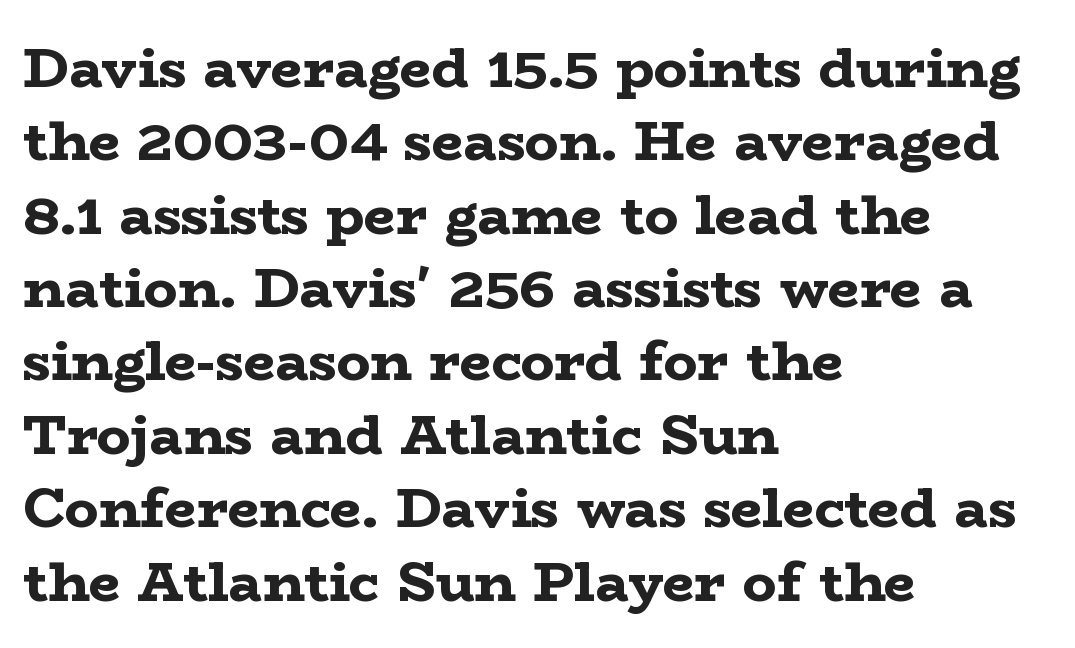
This rendering uses left alignment, leaving the right contour irregular. Is the letter spacing exaggerated? No — it looks like the ordinary default. The letters carry serifs — small finishing strokes at the ends of their stems. As a designer I'd log this as weight 700, bold. A typesetter would call this proportional, since set widths differ per character. Anything drawn beneath the words? Only blank space.
